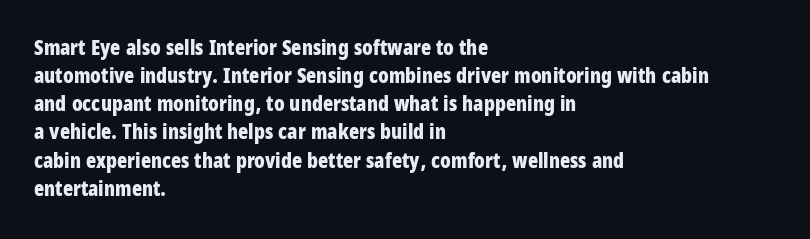
Q: Is the text bold? A: Yes.
Q: Is the text italic (slanted)? A: No, it is upright.
Q: Is the text underlined? A: No.
Q: How is the paragraph aligned? A: Left-aligned.
Q: Is the spacing between letters normal or unusually wide? A: Normal.
Q: Is the spacing between lines tight, normal or loose? A: Normal.
